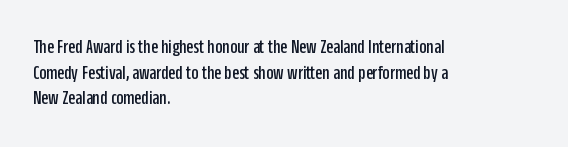
Nobody drew a line under any word here. Italic? Not at all — the glyphs are vertical. The rendering uses a moderate line-height, typical for paragraphs. You could call the tracking neutral — neither tight nor loose. This sample is left-justified, so line endings fall wherever the words run out.
